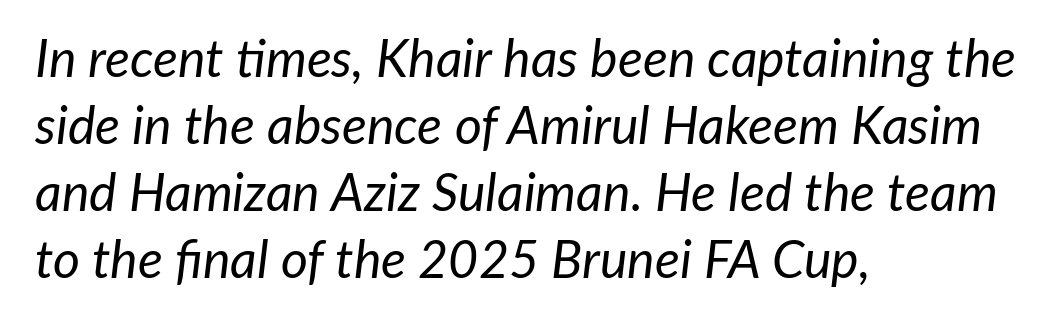
The image shows 52 px regular-weight type, italic (leaning right); set left-aligned, normal line spacing (1.29x), normal letter spacing, not underlined; low stroke contrast and a medium x-height.
